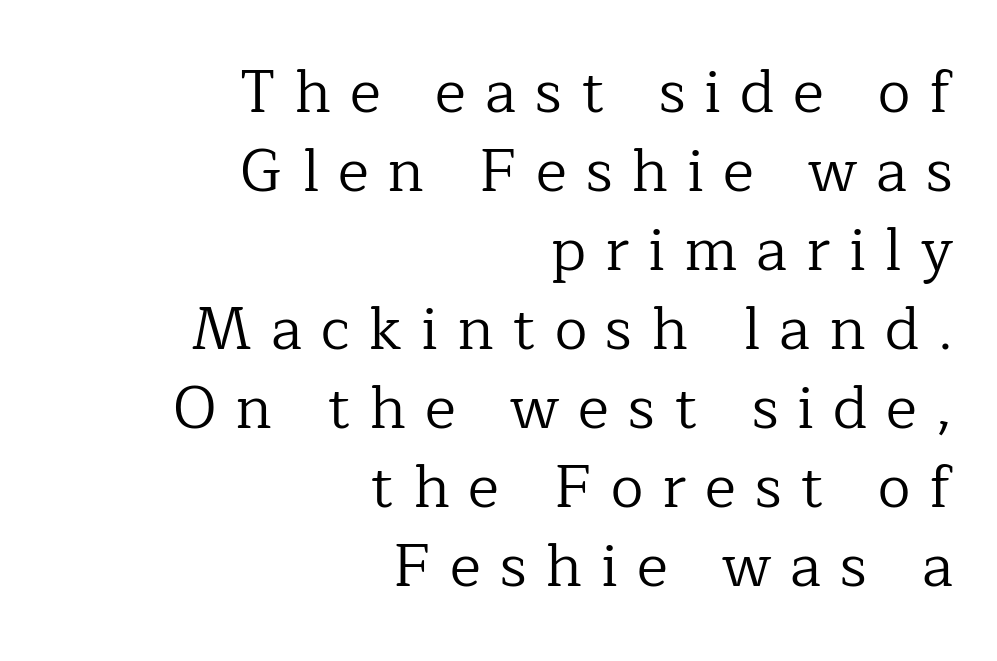
The strip under each line holds only bare page. A roman cut, with each character standing at attention. The face looks like a standard text weight, possibly lighter. The designer went with a serif here, giving each stem small feet. Between one letter and the next there's a generous, obvious gap. Teacher's note: observe the even right margin — that is flush-right alignment.
